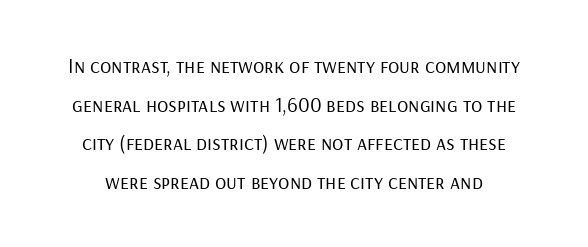
Standard letterfit; no display-style spreading of the glyphs. Is this a heavy cut? Hardly; it is regular or lighter. The string is rendered with underlining switched off. The font's upright variant was chosen for this text.
